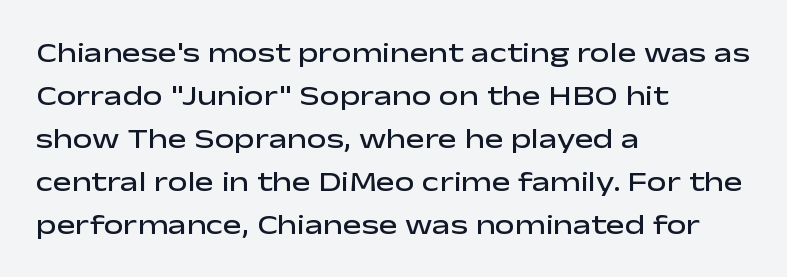
As a designer I'd log this as weight 600, semibold. The gaps between neighbouring characters are ordinary and unremarkable. The type sits square on the baseline with zero lean. Spacing verdict: proportional, widths tailored to each character. Beneath every word, the page is bare.
